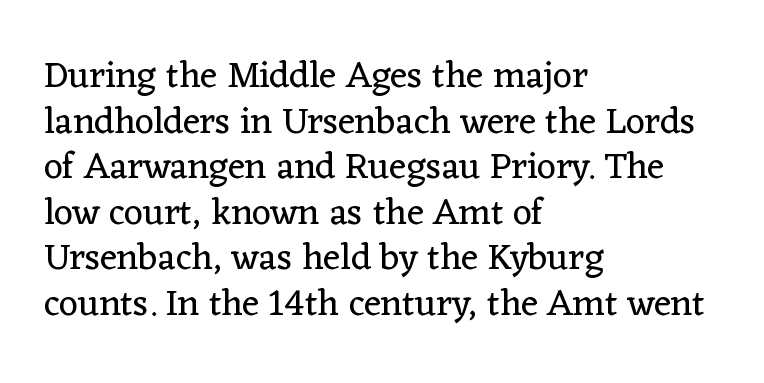
The image shows 37 px regular-weight serif type, upright; set left-aligned, line spacing 1.23x, normal letter spacing, not underlined; low stroke contrast and a medium x-height.
